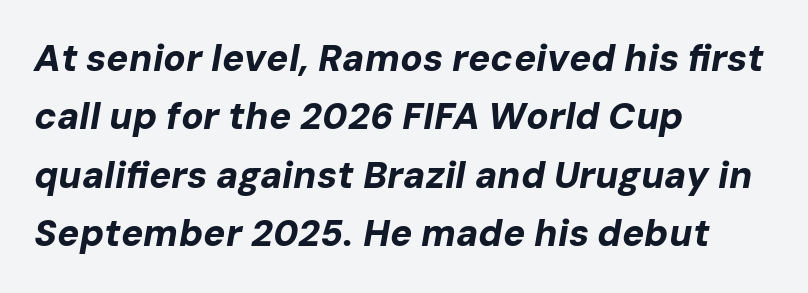
{"italic": "yes", "lean": "right", "slant_degrees": 10, "bold": "yes", "weight": "bold", "width": "normal", "stroke_contrast": "low", "x_height": "medium", "monospaced": "no", "underline": "no", "align": "left", "line_spacing": "normal", "line_spacing_ratio": 1.58, "letter_spacing": "normal", "letter_spacing_em": 0.0, "glyph_px": 37}
